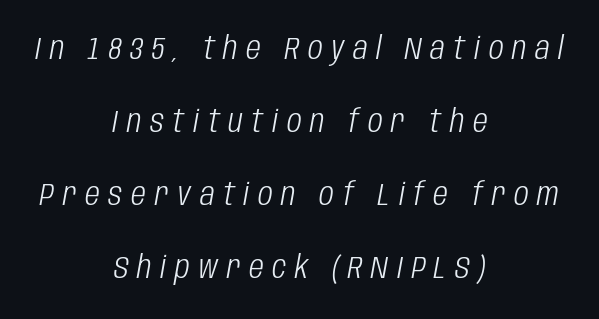
Caption: expanded tracking, letters set apart. This sample uses an oblique cut, with every glyph tilted off the vertical. The rendering uses natural spacing where letterforms have individual widths. The typesetter chose a symmetrical, centered arrangement here.
